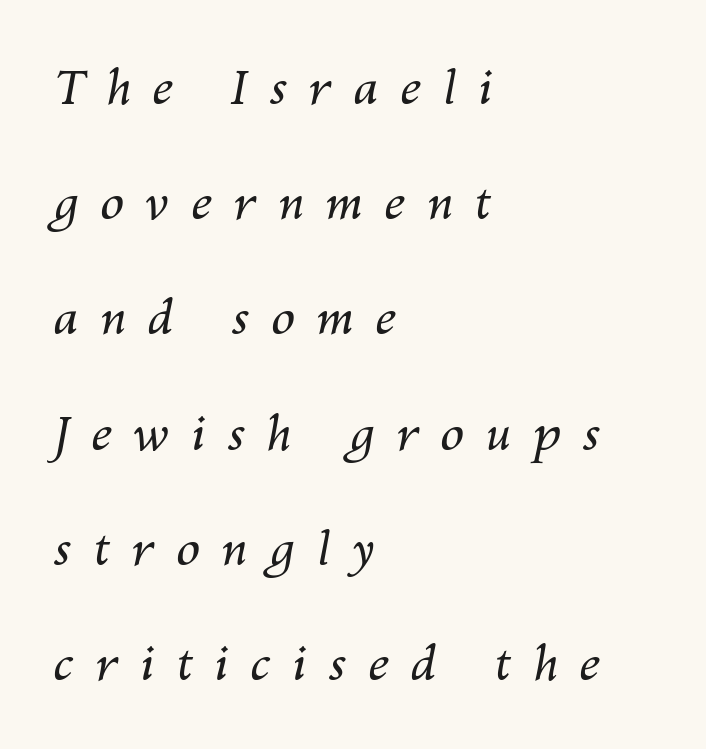
The image shows 48 px regular-weight type, italic (leaning right); set left-aligned, loose line spacing (2.4x), unusually wide letter spacing (+0.45 em), not underlined; medium stroke contrast and a medium x-height.
